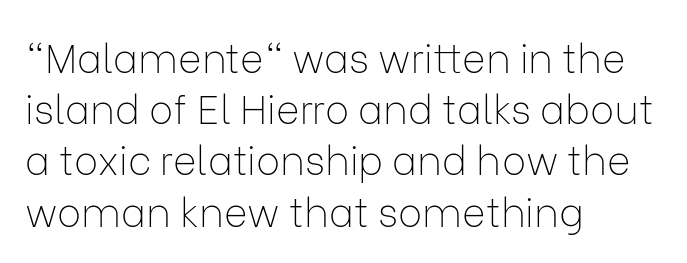
{"serif": "no", "italic": "no", "bold": "no", "weight": "thin", "width": "normal", "stroke_contrast": "low", "x_height": "medium", "monospaced": "no", "underline": "no", "align": "left", "line_spacing": "normal", "line_spacing_ratio": 1.28, "letter_spacing": "normal", "letter_spacing_em": 0.0, "glyph_px": 40}
